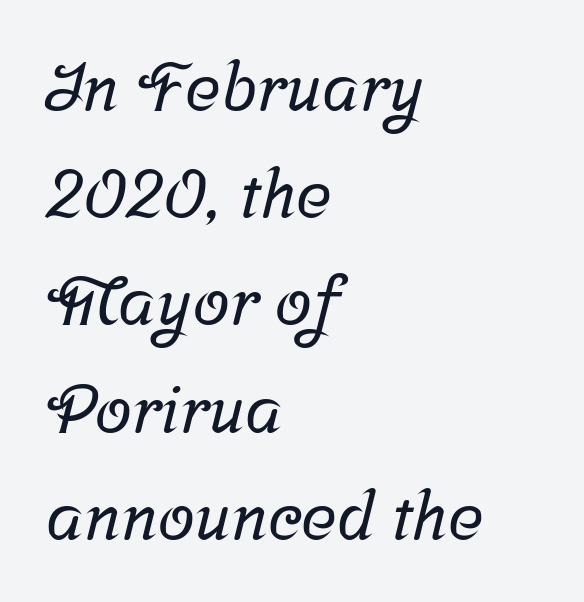
{"width": "normal", "stroke_contrast": "low", "x_height": "medium", "monospaced": "no", "underline": "no", "align": "left", "line_spacing": "normal", "line_spacing_ratio": 1.6, "letter_spacing": "normal", "letter_spacing_em": 0.0, "glyph_px": 67}
